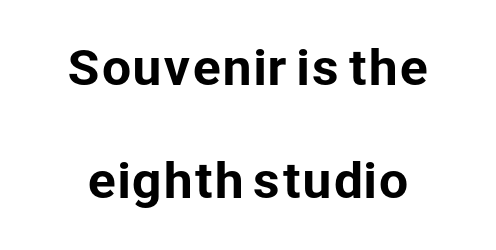
{"serif": "no", "italic": "no", "width": "normal", "stroke_contrast": "low", "x_height": "medium", "monospaced": "no", "underline": "no", "line_spacing": "loose", "line_spacing_ratio": 2.41, "letter_spacing": "normal", "letter_spacing_em": 0.0, "glyph_px": 47}
